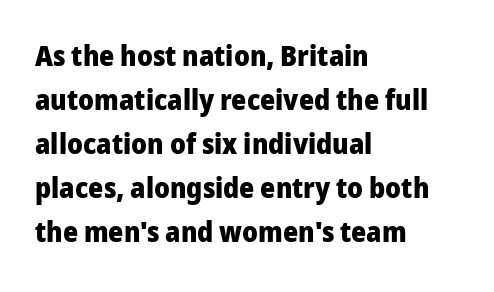
{"serif": "no", "italic": "no", "bold": "yes", "weight": "heavy", "width": "normal", "stroke_contrast": "low", "x_height": "medium", "monospaced": "no", "underline": "no", "align": "left", "line_spacing": "normal", "line_spacing_ratio": 1.52, "letter_spacing": "normal", "letter_spacing_em": 0.0, "glyph_px": 29}
